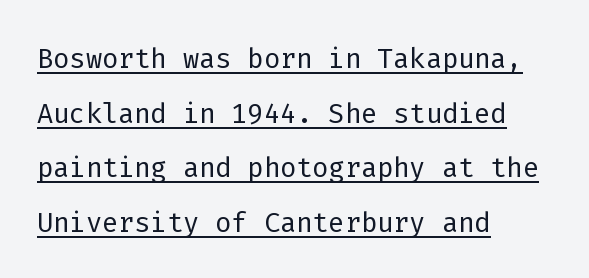
Q: Is the text bold? A: No.
Q: Is the text italic (slanted)? A: No, it is upright.
Q: Is the typeface a serif or a sans-serif typeface? A: Sans-serif.
Q: Is the text underlined? A: Yes.
Q: How is the paragraph aligned? A: Left-aligned.
Q: Is the spacing between letters normal or unusually wide? A: Normal.
Q: Is the spacing between lines tight, normal or loose? A: Normal.
Q: Width (condensed, normal, or wide)? A: Normal.
Q: Stroke contrast? A: Low.
Q: x-height? A: Medium.
Q: Monospaced? A: Yes.
